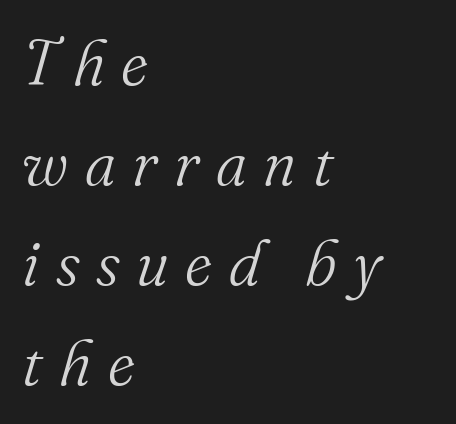
{"serif": "yes", "italic": "yes", "lean": "right", "slant_degrees": 16, "bold": "no", "weight": "light", "width": "normal", "stroke_contrast": "medium", "x_height": "small", "monospaced": "no", "underline": "no", "align": "left", "line_spacing": "normal", "line_spacing_ratio": 1.56, "letter_spacing": "wide", "letter_spacing_em": 0.26, "glyph_px": 64}
